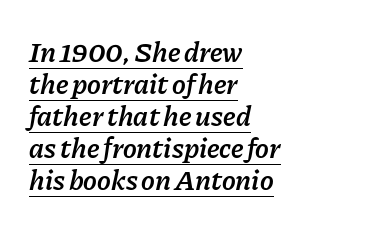
Q: Is the text bold? A: Semi-bold.
Q: Is the text italic (slanted)? A: Yes, it leans right by about 11 degrees.
Q: Is the text underlined? A: Yes.
Q: How is the paragraph aligned? A: Left-aligned.
Q: Is the spacing between letters normal or unusually wide? A: Normal.
Q: Is the spacing between lines tight, normal or loose? A: Tight.
Q: Width (condensed, normal, or wide)? A: Normal.
Q: Stroke contrast? A: Low.
Q: x-height? A: Medium.
Q: Monospaced? A: No.
